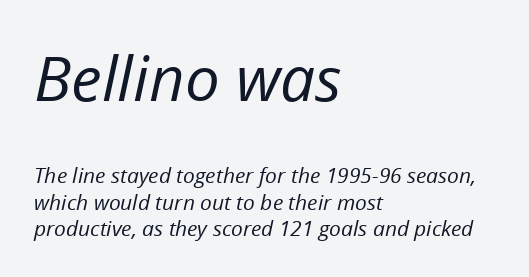
Q: Is the text bold? A: No.
Q: Is the text italic (slanted)? A: Yes, it leans right by about 12 degrees.
Q: Is the text underlined? A: No.
Q: How is the paragraph aligned? A: Left-aligned.
Q: Is the spacing between letters normal or unusually wide? A: Normal.
Q: Which block of text is set in a larger size, the first (top) or the second (bottom)? A: The first (top) one.
Q: Width (condensed, normal, or wide)? A: Normal.
Q: Stroke contrast? A: Low.
Q: x-height? A: Medium.
Q: Monospaced? A: No.
